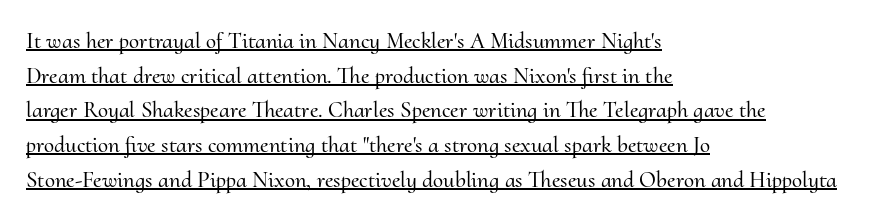
Notice how the passage keeps a crisp vertical edge on the left only. The vertical gap from one line to the next is medium. Posture: straight, roman, zero tilt. The typesetter has applied underlining to the passage shown. What stands out about the letter spacing? Nothing — it is the standard amount.
